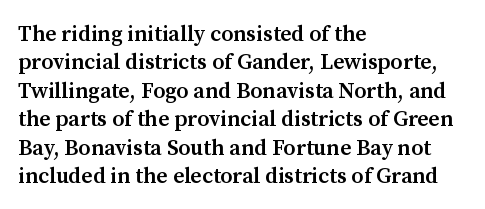
Q: Is the text bold? A: Semi-bold.
Q: Is the text italic (slanted)? A: No, it is upright.
Q: Is the text underlined? A: No.
Q: How is the paragraph aligned? A: Left-aligned.
Q: Is the spacing between letters normal or unusually wide? A: Normal.
Q: Is the spacing between lines tight, normal or loose? A: Normal.
